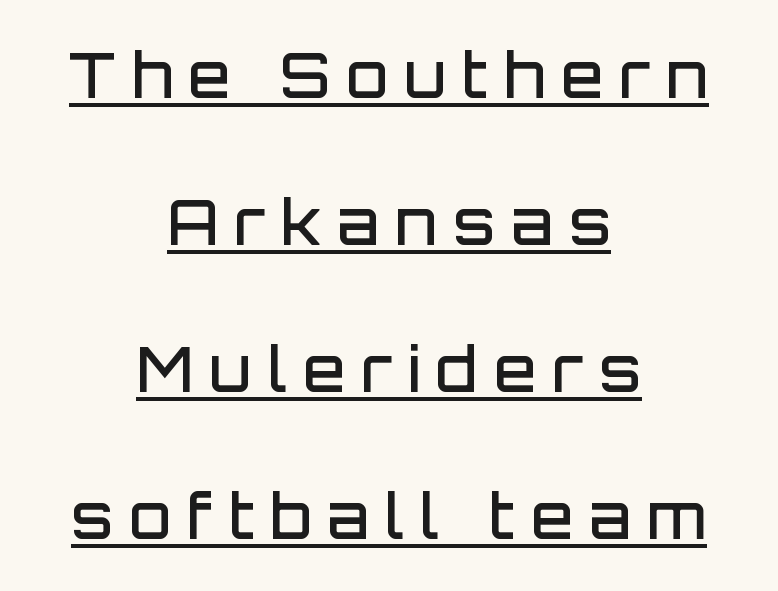
Compared with undecorated copy, this sample adds a rule below the words. Tracking here is generous; glyphs stand well apart from one another. Each letter keeps its own natural width here, so spacing adapts to shape. Is the type bold? Partly — it's a semibold, heavier than regular but not fully bold. Is there any slant? The stems are plumb.
